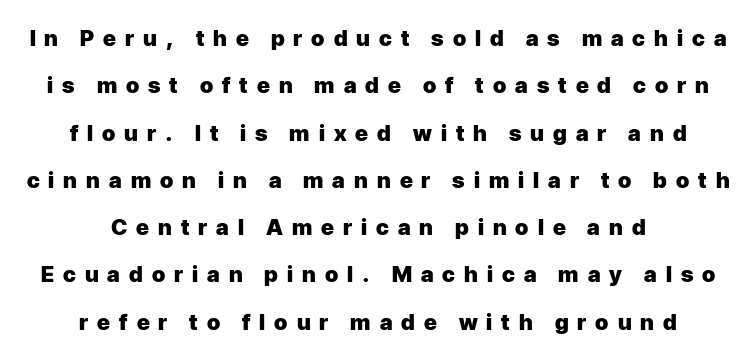
The image shows 22 px bold type, upright; set centered, loose line spacing (2.15x), unusually wide letter spacing (+0.41 em), not underlined.
